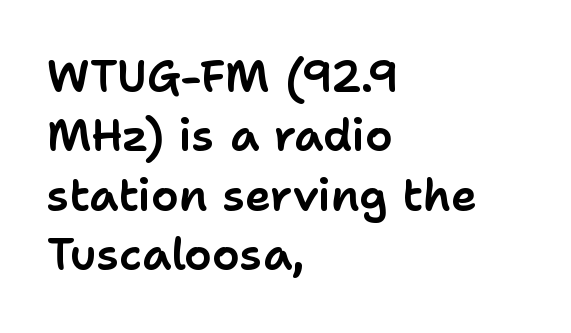
The image shows 44 px sans-serif type, upright; set left-aligned, normal line spacing (1.35x), normal letter spacing, not underlined; low stroke contrast and a medium x-height.
